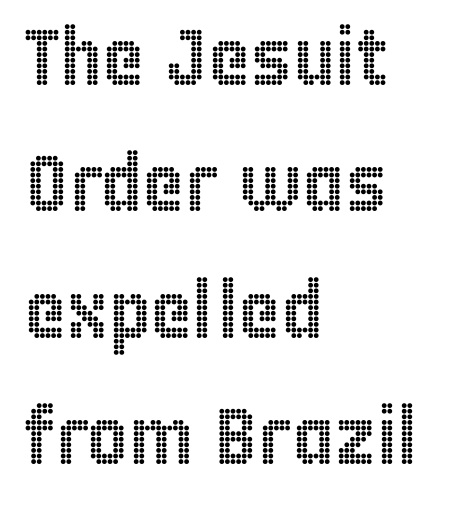
The image shows 80 px condensed type, upright; set left-aligned, normal line spacing (1.58x), normal letter spacing, not underlined; a large x-height.
